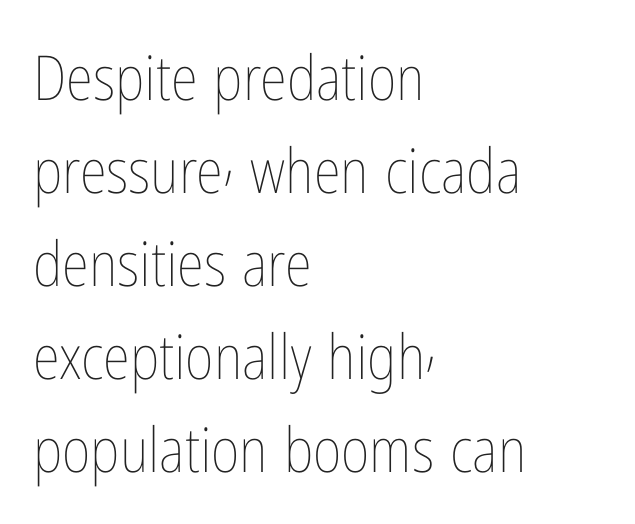
The glyphs are unaccompanied by any horizontal stroke below them. The letters advance in unequal steps, a hallmark of proportional type. Alignment: flush left. Does extra space separate the letters? No, they use regular spacing. The lettering holds an erect, upright posture throughout. Compared with a typical body face, this is equally light or lighter still.
